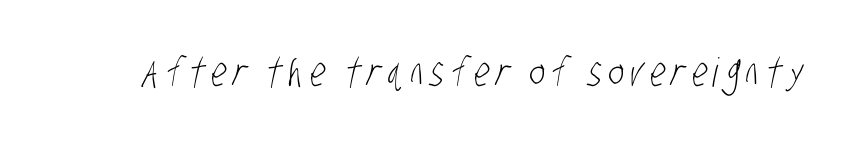
The typesetting does not lean heavy: it is not bold. Grotesque or geometric, the face here clearly has no serifs. No word sits above an underline. Each letter keeps its own natural width here, so spacing adapts to shape.
